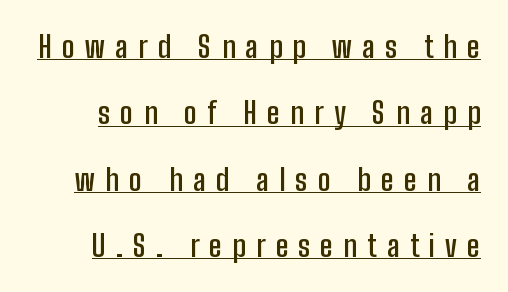
{"serif": "no", "italic": "no", "bold": "semi", "weight": "semibold", "width": "condensed", "stroke_contrast": "low", "x_height": "medium", "monospaced": "no", "underline": "yes", "line_spacing": "loose", "line_spacing_ratio": 2.21, "letter_spacing": "wide", "letter_spacing_em": 0.34, "glyph_px": 30}
